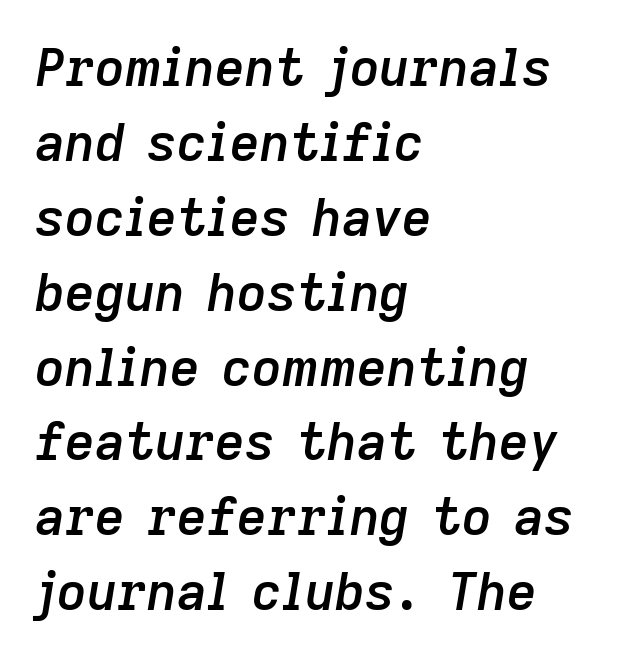
Nobody touched the tracking dial on this one. Rule under the text: the space is simply empty. Is this a fixed-width face? No — the glyphs have proportional, varying widths. Notice how the stems are inclined rather than vertical — that's the hallmark of italics. The lines in this sample share a left origin and differ only in where they stop.
